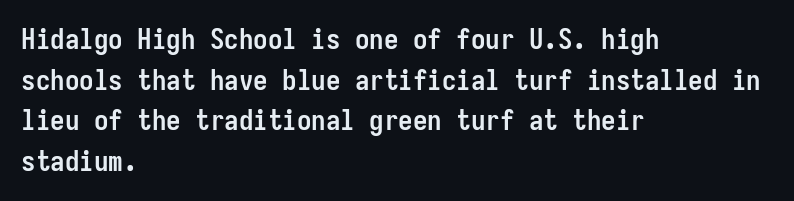
Q: Is the text bold? A: Yes.
Q: Is the text italic (slanted)? A: No, it is upright.
Q: Is the typeface a serif or a sans-serif typeface? A: Sans-serif.
Q: Is the text underlined? A: No.
Q: How is the paragraph aligned? A: Left-aligned.
Q: Is the spacing between letters normal or unusually wide? A: Normal.
Q: Is the spacing between lines tight, normal or loose? A: Normal.
Q: Width (condensed, normal, or wide)? A: Condensed.
Q: Stroke contrast? A: Low.
Q: x-height? A: Medium.
Q: Monospaced? A: Yes.
